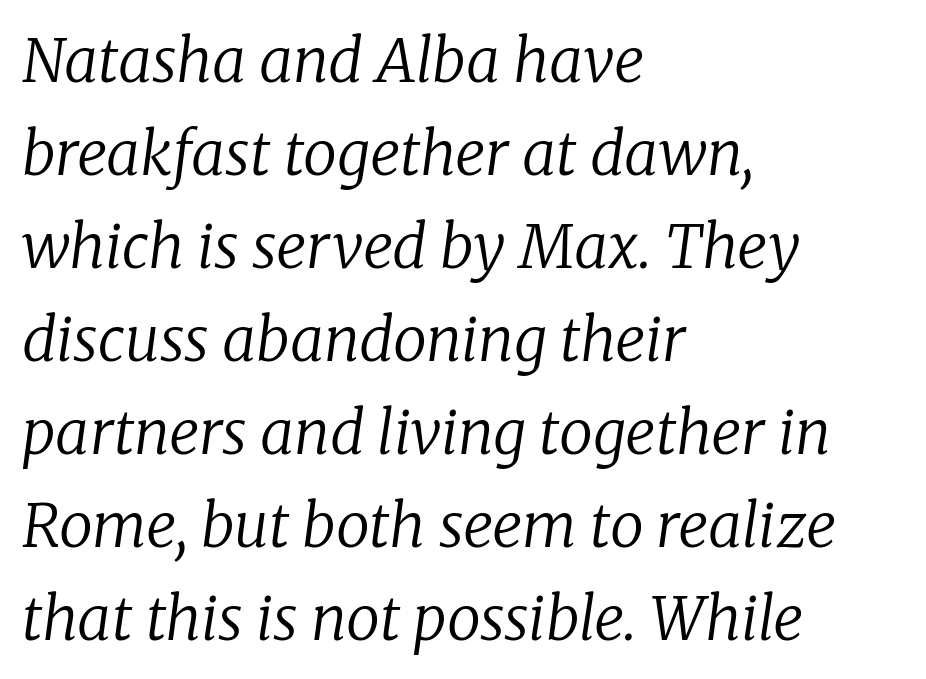
Q: Is the text bold? A: No.
Q: Is the text italic (slanted)? A: Yes, it leans right by about 8 degrees.
Q: Is the typeface a serif or a sans-serif typeface? A: Serif.
Q: Is the text underlined? A: No.
Q: How is the paragraph aligned? A: Left-aligned.
Q: Is the spacing between letters normal or unusually wide? A: Normal.
Q: Is the spacing between lines tight, normal or loose? A: Normal.
Q: Width (condensed, normal, or wide)? A: Normal.
Q: Stroke contrast? A: Low.
Q: x-height? A: Medium.
Q: Monospaced? A: No.
